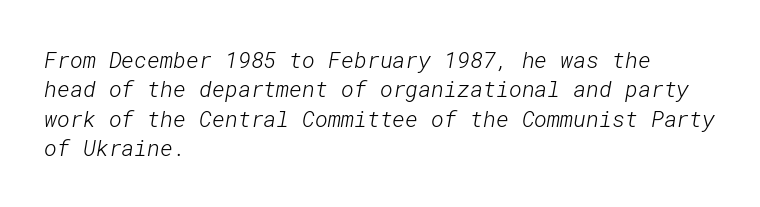
Q: Is the text bold? A: No.
Q: Is the text underlined? A: No.
Q: How is the paragraph aligned? A: Left-aligned.
Q: Is the spacing between letters normal or unusually wide? A: Normal.
Q: Is the spacing between lines tight, normal or loose? A: Normal.
